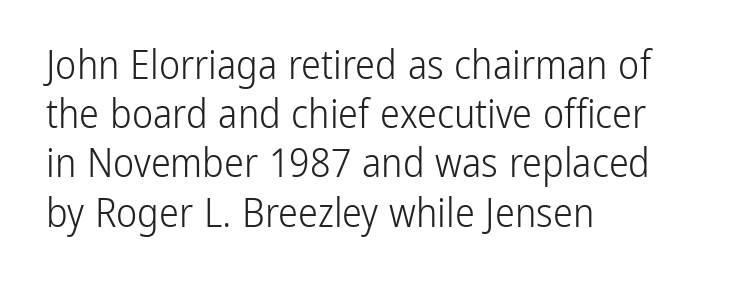
A clean baseline with only descenders dipping below it. The type sits square on the baseline with zero lean. Unbolded letterforms with no extra heft. These lines are set flush left with a ragged right edge. No feet cap the strokes, marking this as sans-serif type. Tracking value appears to be zero — textbook default spacing.
